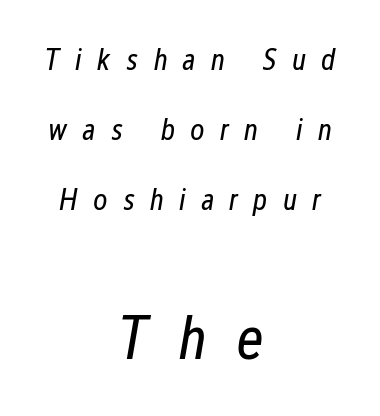
Q: Is the text bold? A: No.
Q: Is the text italic (slanted)? A: Yes, it leans right by about 12 degrees.
Q: Is the text underlined? A: No.
Q: How is the paragraph aligned? A: Centered.
Q: Is the spacing between letters normal or unusually wide? A: Unusually wide.
Q: Is the spacing between lines tight, normal or loose? A: Loose.
Q: Which block of text is set in a larger size, the first (top) or the second (bottom)? A: The second (bottom) one.
Q: Width (condensed, normal, or wide)? A: Condensed.
Q: Stroke contrast? A: Low.
Q: x-height? A: Medium.
Q: Monospaced? A: No.
